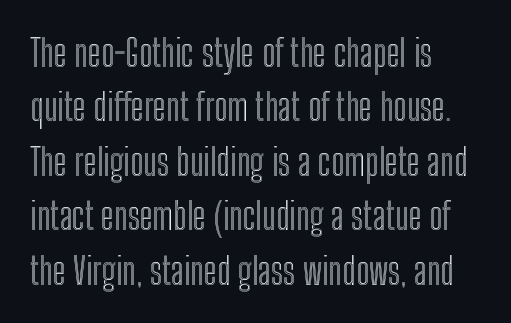
Each letter keeps its own natural width here, so spacing adapts to shape. The horizontal fit of the characters is conventional and even. Alignment: flush left. Leading matches the norm, producing a regular column. Ordinary non-slanted type is in use. The foot of each line stays bare and open.
